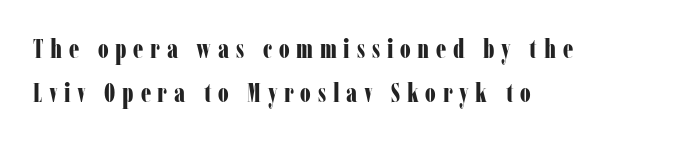
Its strokes are broad and dark, the hallmark of bold type. Characters remain perfectly vertical along every line. The line-height multiplier appears to be the usual default. Between one letter and the next there's a generous, obvious gap. The specimen omits any rule beneath the text block's lines. Caption: multi-line text, flush left, ragged right.
